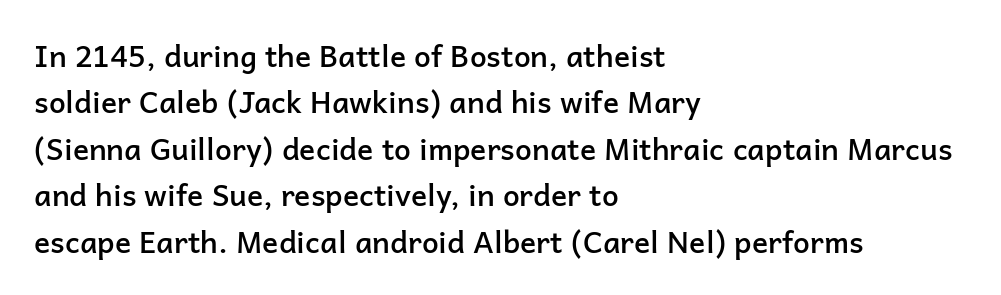
The image shows 30 px semibold sans-serif type, upright; set left-aligned, normal line spacing (1.55x), normal letter spacing, not underlined; low stroke contrast and a medium x-height.
